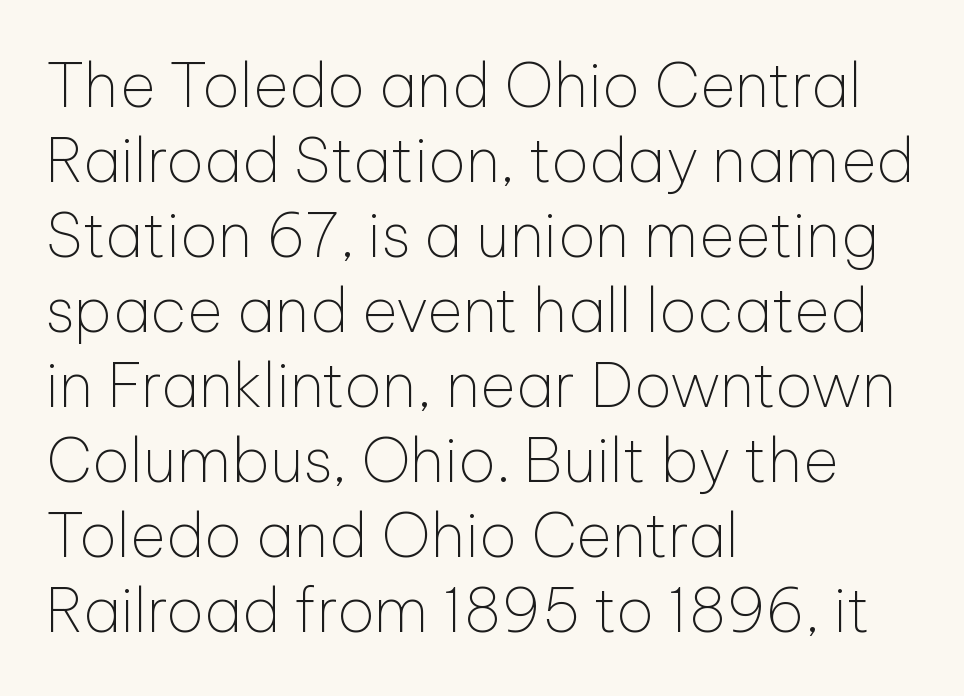
The typeface chosen for these lines omits serifs. The line texture is even and compact thanks to regular tracking. Descenders are the only things crossing below the line. A typesetter would call this proportional, since set widths differ per character.
